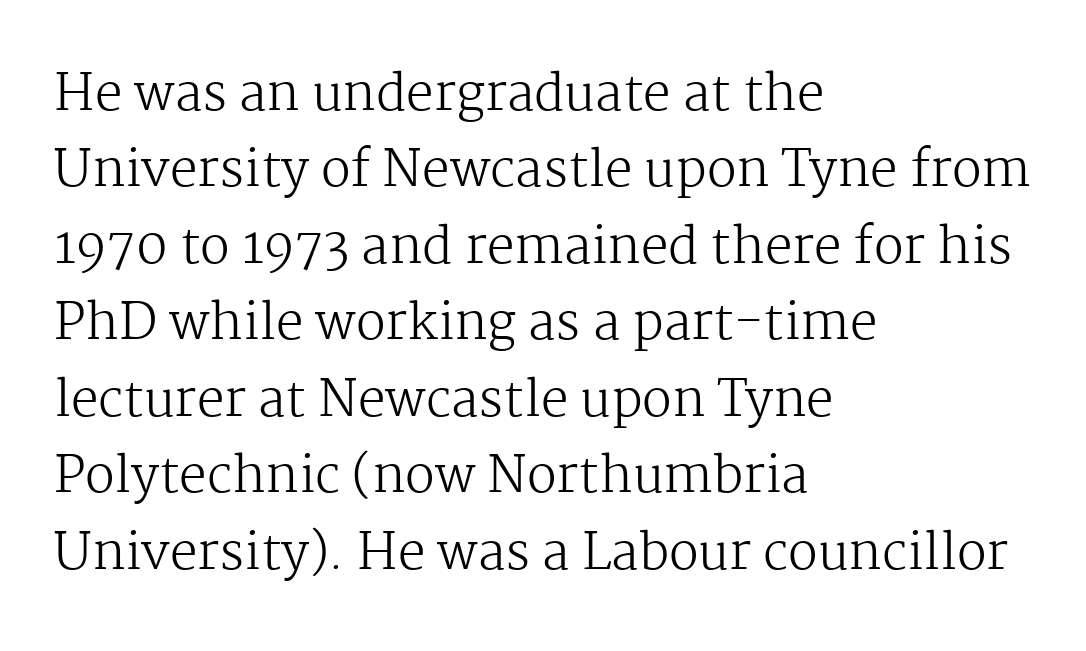
Q: Is the text bold? A: No.
Q: Is the text italic (slanted)? A: No, it is upright.
Q: Is the typeface a serif or a sans-serif typeface? A: Serif.
Q: Is the text underlined? A: No.
Q: How is the paragraph aligned? A: Left-aligned.
Q: Is the spacing between letters normal or unusually wide? A: Normal.
Q: Is the spacing between lines tight, normal or loose? A: Normal.
Q: Width (condensed, normal, or wide)? A: Normal.
Q: Stroke contrast? A: Medium.
Q: x-height? A: Medium.
Q: Monospaced? A: No.
